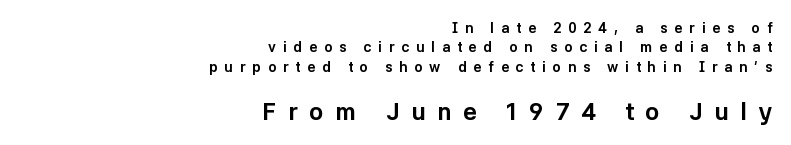
This sample is right-justified, so line beginnings fall wherever the words allow. Notice how thick the strokes are: this is what a full bold looks like. Is the lower block the larger one? Yes — the lower block carries the bigger type. Vertical strokes here are truly vertical.
